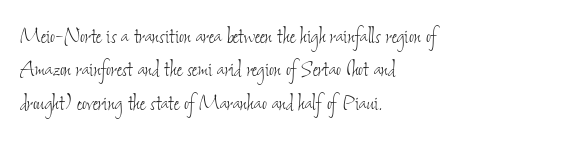
The image shows 27 px text type; set left-aligned, line spacing 1.24x, normal letter spacing, not underlined.
